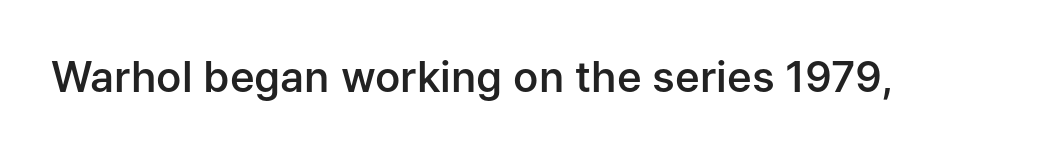
The image shows 42 px semibold sans-serif type, upright; set normal letter spacing, not underlined; low stroke contrast and a medium x-height.
